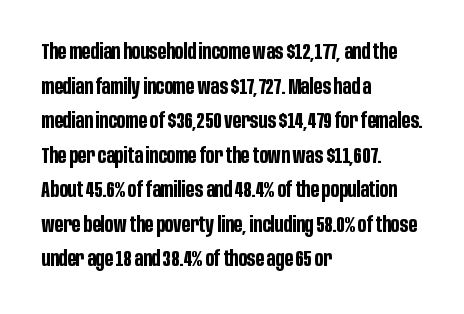
{"italic": "no", "bold": "yes", "underline": "no", "align": "left", "line_spacing": "normal", "line_spacing_ratio": 1.57, "letter_spacing": "normal", "letter_spacing_em": 0.0, "glyph_px": 22}
